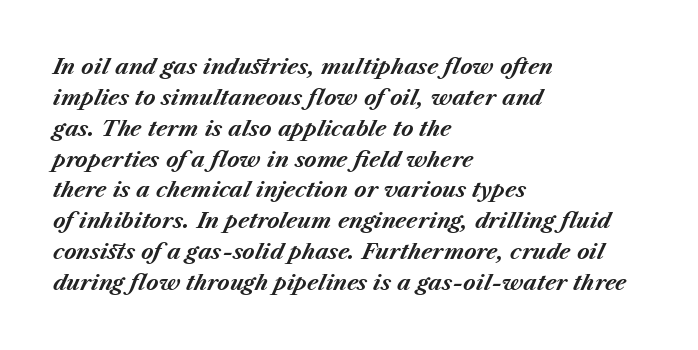
{"italic": "yes", "lean": "right", "slant_degrees": 23, "bold": "yes", "underline": "no", "align": "left", "line_spacing": "normal", "line_spacing_ratio": 1.47, "letter_spacing": "normal", "letter_spacing_em": 0.0, "glyph_px": 21}
